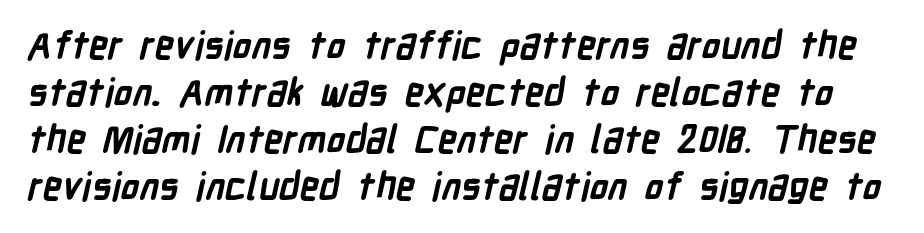
Q: Is the text bold? A: Yes.
Q: Is the typeface a serif or a sans-serif typeface? A: Sans-serif.
Q: Is the text underlined? A: No.
Q: Is the spacing between letters normal or unusually wide? A: Normal.
Q: Width (condensed, normal, or wide)? A: Condensed.
Q: Stroke contrast? A: Low.
Q: x-height? A: Medium.
Q: Monospaced? A: No.
